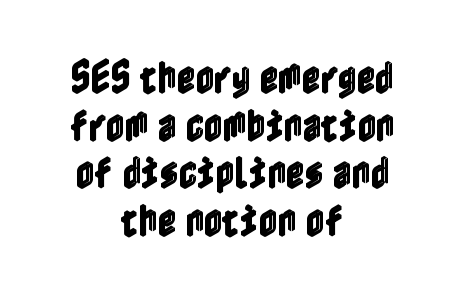
The image shows 36 px condensed type, upright; set centered, normal line spacing (1.32x), normal letter spacing, not underlined; a medium x-height.
